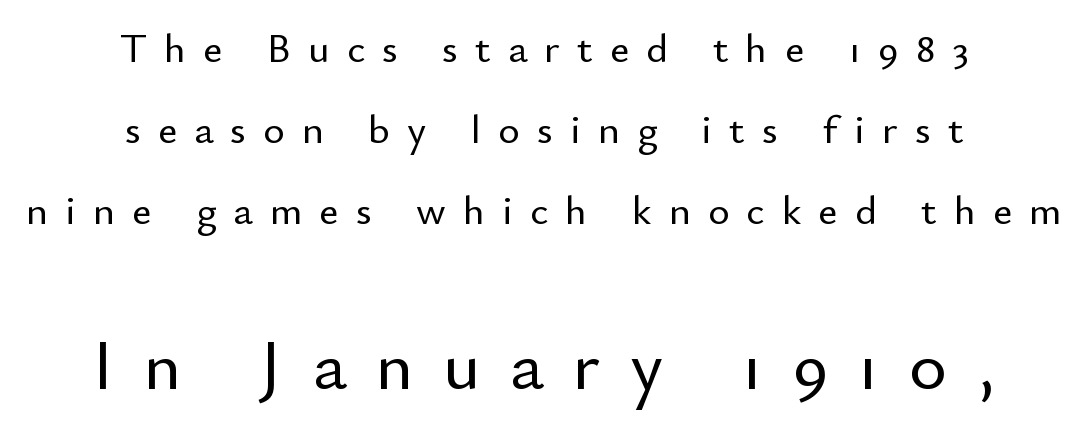
The image shows 71 px sans-serif type, upright; set centered, loose line spacing (1.98x), unusually wide letter spacing (+0.42 em), not underlined; the second (bottom) block is 1.73x larger; low stroke contrast and a small x-height.
